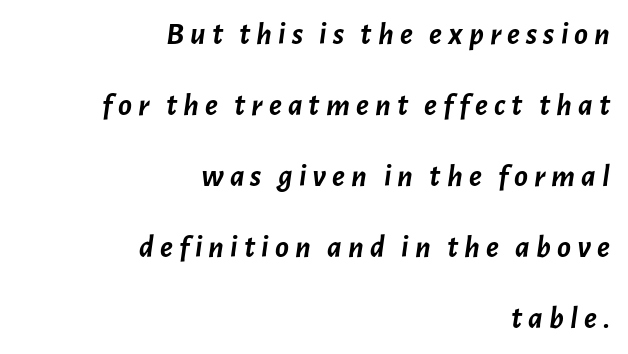
Q: Is the text bold? A: Yes.
Q: Is the text italic (slanted)? A: Yes, it leans right by about 7 degrees.
Q: Is the text underlined? A: No.
Q: How is the paragraph aligned? A: Right-aligned.
Q: Is the spacing between lines tight, normal or loose? A: Loose.
Q: Width (condensed, normal, or wide)? A: Normal.
Q: Stroke contrast? A: Low.
Q: x-height? A: Medium.
Q: Monospaced? A: No.
